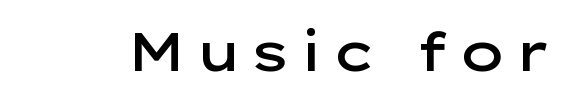
{"serif": "no", "italic": "no", "bold": "semi", "weight": "semibold", "width": "wide", "stroke_contrast": "low", "x_height": "medium", "monospaced": "no", "underline": "no", "glyph_px": 54}
